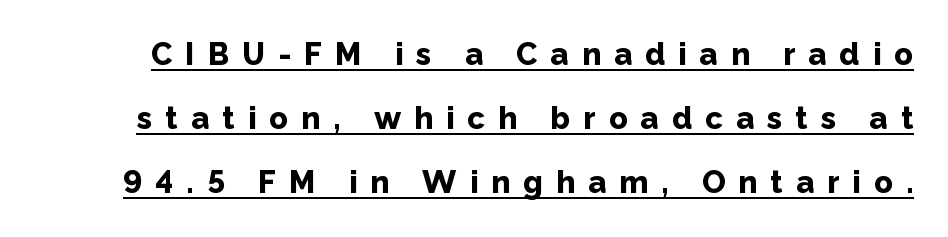
{"serif": "no", "italic": "no", "bold": "yes", "weight": "bold", "width": "normal", "stroke_contrast": "low", "x_height": "medium", "monospaced": "no", "underline": "yes", "line_spacing": "loose", "line_spacing_ratio": 2.07, "letter_spacing": "wide", "letter_spacing_em": 0.42, "glyph_px": 31}
